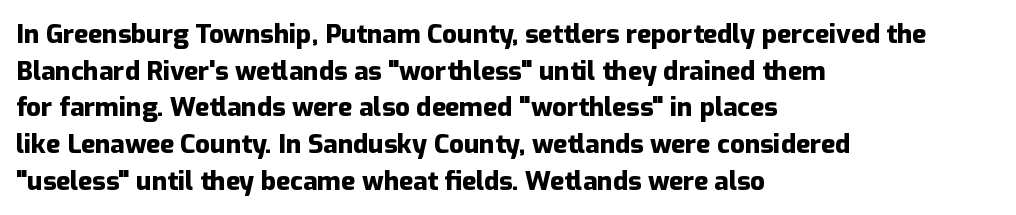
Caption: multi-line text, flush left, ragged right. Look at the tracking — it's just the regular setting, nothing added. Upright lettering throughout. The passage shown is emphatically bold. The passage shown is not underscored anywhere.
